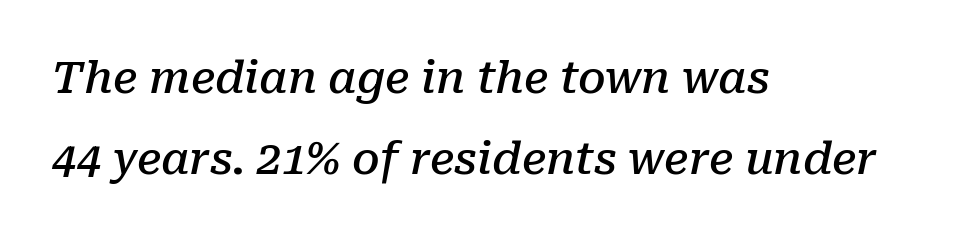
Q: Is the text bold? A: Semi-bold.
Q: Is the text italic (slanted)? A: Yes, it leans right by about 10 degrees.
Q: Is the typeface a serif or a sans-serif typeface? A: Serif.
Q: Is the text underlined? A: No.
Q: How is the paragraph aligned? A: Left-aligned.
Q: Is the spacing between letters normal or unusually wide? A: Normal.
Q: Width (condensed, normal, or wide)? A: Normal.
Q: Stroke contrast? A: Low.
Q: x-height? A: Medium.
Q: Monospaced? A: No.
